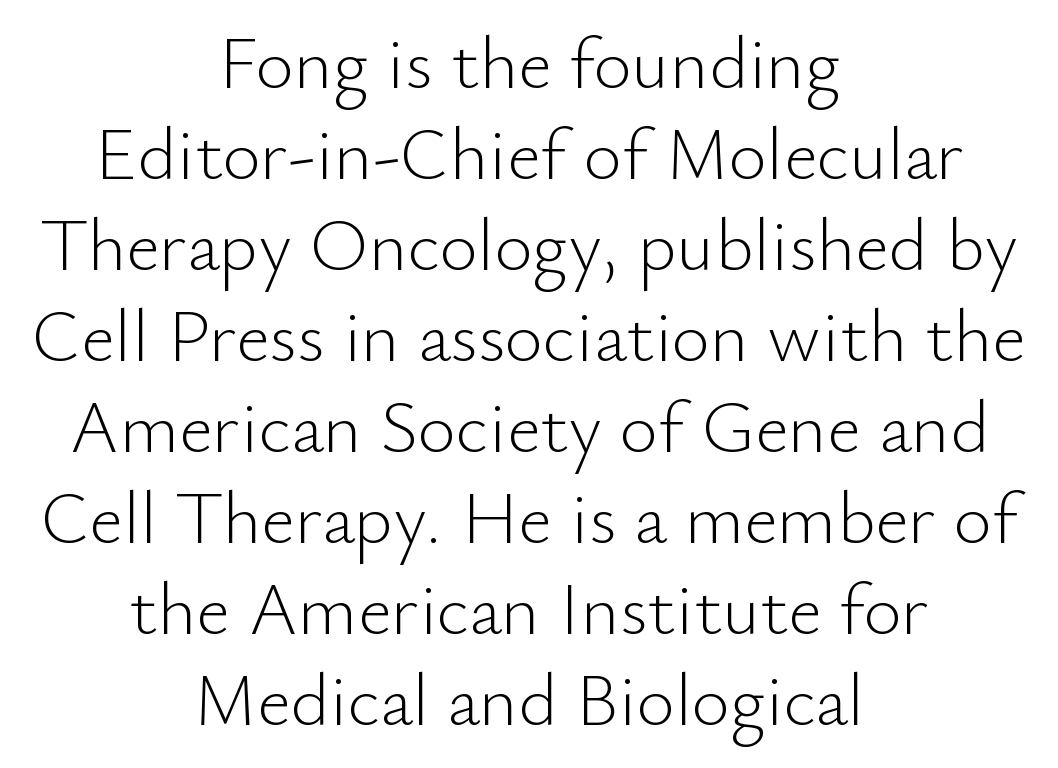
The image shows 74 px light sans-serif type, upright; set centered, line spacing 1.23x, normal letter spacing, not underlined; low stroke contrast and a small x-height.
